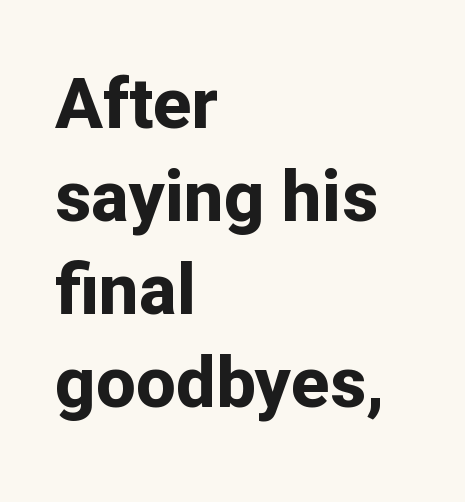
{"serif": "no", "italic": "no", "bold": "yes", "weight": "bold", "width": "normal", "stroke_contrast": "low", "x_height": "medium", "monospaced": "no", "underline": "no", "align": "left", "line_spacing": "normal", "line_spacing_ratio": 1.31, "letter_spacing": "normal", "letter_spacing_em": 0.0, "glyph_px": 71}
